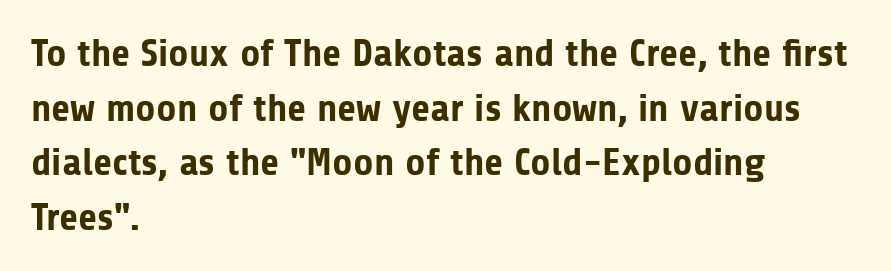
{"serif": "no", "italic": "no", "bold": "yes", "weight": "bold", "width": "normal", "stroke_contrast": "low", "x_height": "medium", "monospaced": "no", "underline": "no", "align": "left", "line_spacing": "normal", "line_spacing_ratio": 1.4, "letter_spacing": "normal", "letter_spacing_em": 0.0, "glyph_px": 39}
